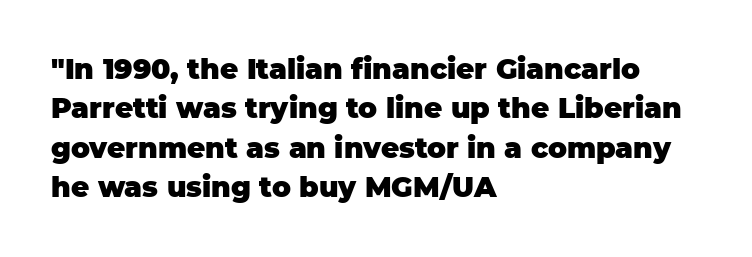
{"serif": "no", "italic": "no", "bold": "yes", "weight": "heavy", "width": "normal", "stroke_contrast": "low", "x_height": "large", "monospaced": "no", "underline": "no", "align": "left", "line_spacing": "normal", "line_spacing_ratio": 1.41, "letter_spacing": "normal", "letter_spacing_em": 0.0, "glyph_px": 28}
